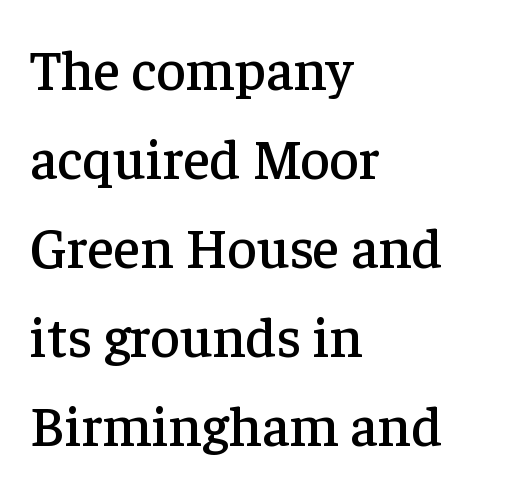
The image shows 57 px serif type, upright; set left-aligned, normal line spacing (1.56x), normal letter spacing, not underlined; low stroke contrast and a medium x-height.
